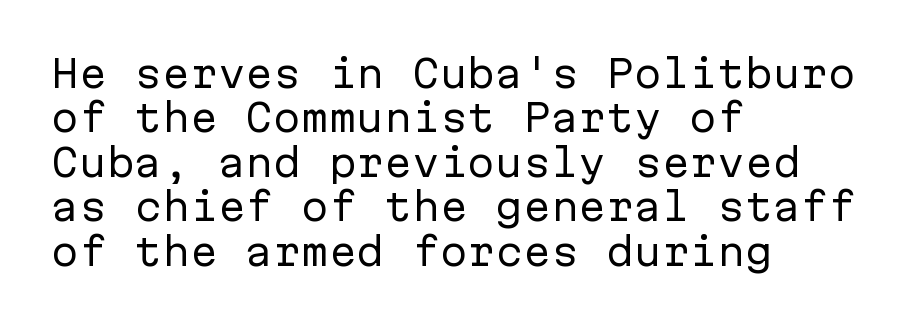
{"serif": "no", "italic": "no", "bold": "no", "weight": "regular", "width": "normal", "stroke_contrast": "low", "x_height": "medium", "monospaced": "yes", "underline": "no", "align": "left", "line_spacing_ratio": 1.2, "letter_spacing": "normal", "letter_spacing_em": 0.0, "glyph_px": 37}
